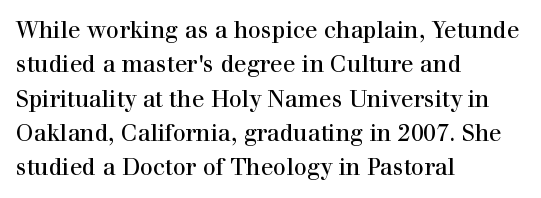
The image shows 23 px text type, upright; set left-aligned, normal line spacing (1.49x), normal letter spacing, not underlined.
